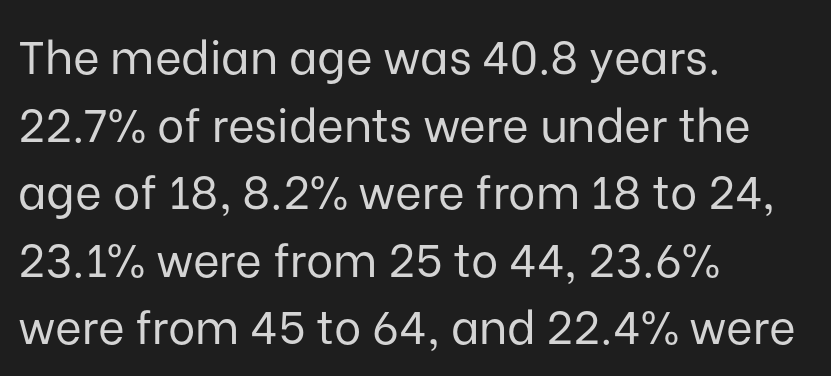
{"serif": "no", "italic": "no", "bold": "no", "weight": "regular", "width": "normal", "stroke_contrast": "low", "x_height": "medium", "monospaced": "no", "underline": "no", "align": "left", "line_spacing": "normal", "line_spacing_ratio": 1.47, "letter_spacing": "normal", "letter_spacing_em": 0.0, "glyph_px": 46}
